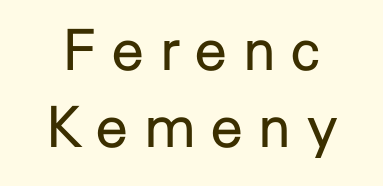
Q: Is the text bold? A: No.
Q: Is the text italic (slanted)? A: No, it is upright.
Q: Is the typeface a serif or a sans-serif typeface? A: Sans-serif.
Q: Is the text underlined? A: No.
Q: Is the spacing between letters normal or unusually wide? A: Unusually wide.
Q: Is the spacing between lines tight, normal or loose? A: Normal.
Q: Width (condensed, normal, or wide)? A: Normal.
Q: Stroke contrast? A: Low.
Q: x-height? A: Medium.
Q: Monospaced? A: No.
